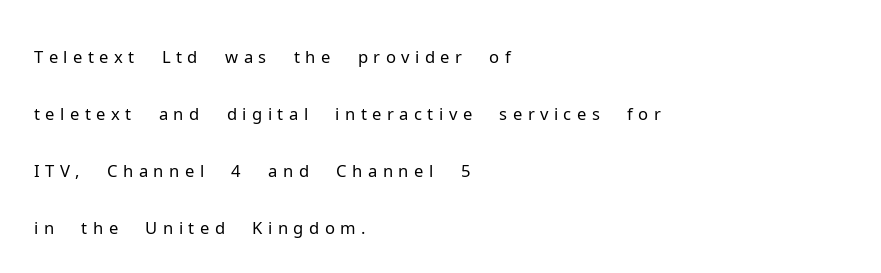
Q: Is the text bold? A: No.
Q: Is the text italic (slanted)? A: No, it is upright.
Q: Is the typeface a serif or a sans-serif typeface? A: Sans-serif.
Q: Is the text underlined? A: No.
Q: How is the paragraph aligned? A: Left-aligned.
Q: Is the spacing between lines tight, normal or loose? A: Normal.
Q: Width (condensed, normal, or wide)? A: Normal.
Q: Stroke contrast? A: Low.
Q: x-height? A: Medium.
Q: Monospaced? A: No.
